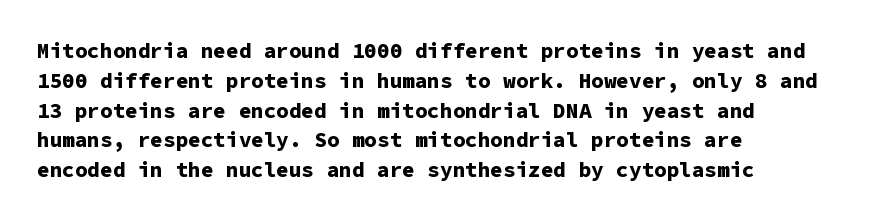
{"italic": "no", "bold": "yes", "underline": "no", "align": "left", "line_spacing": "normal", "line_spacing_ratio": 1.42, "letter_spacing": "normal", "letter_spacing_em": 0.0, "glyph_px": 21}
